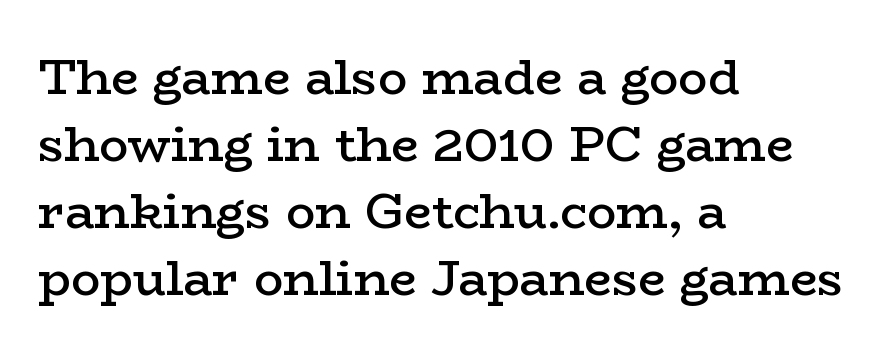
The image shows 49 px semibold, wide serif type, upright; set left-aligned, normal line spacing (1.37x), normal letter spacing, not underlined; low stroke contrast and a medium x-height.
